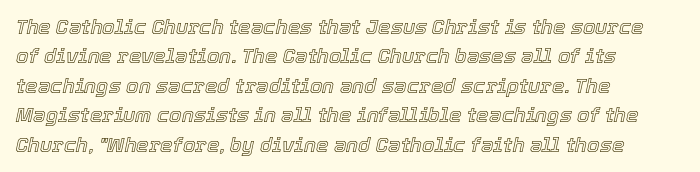
Q: Is the text italic (slanted)? A: Yes, it leans right by about 12 degrees.
Q: Is the text underlined? A: No.
Q: How is the paragraph aligned? A: Left-aligned.
Q: Is the spacing between letters normal or unusually wide? A: Normal.
Q: Is the spacing between lines tight, normal or loose? A: Normal.
